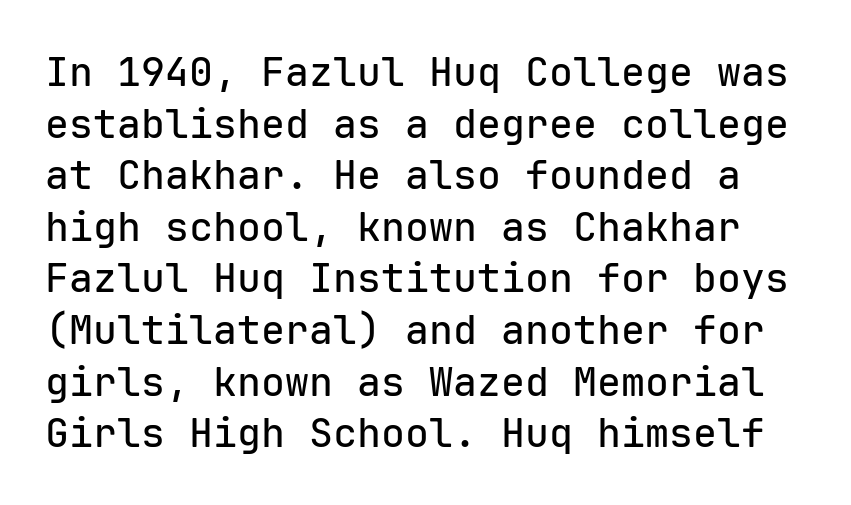
The image shows 40 px sans-serif type, upright, monospaced; set normal line spacing (1.29x), normal letter spacing, not underlined; low stroke contrast and a medium x-height.
